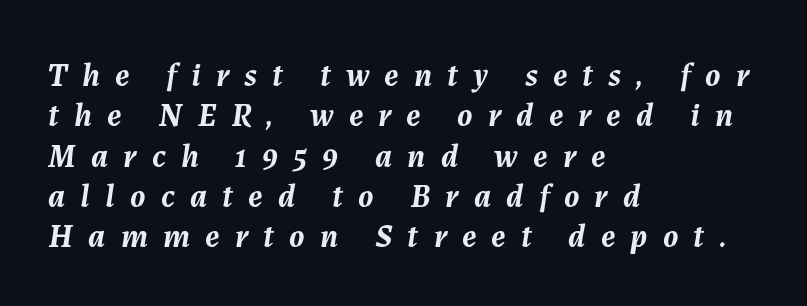
Q: Is the text bold? A: Yes.
Q: Is the text italic (slanted)? A: Yes, it leans right by about 7 degrees.
Q: Is the text underlined? A: No.
Q: How is the paragraph aligned? A: Left-aligned.
Q: Is the spacing between letters normal or unusually wide? A: Unusually wide.
Q: Width (condensed, normal, or wide)? A: Normal.
Q: Stroke contrast? A: Medium.
Q: x-height? A: Medium.
Q: Monospaced? A: No.
